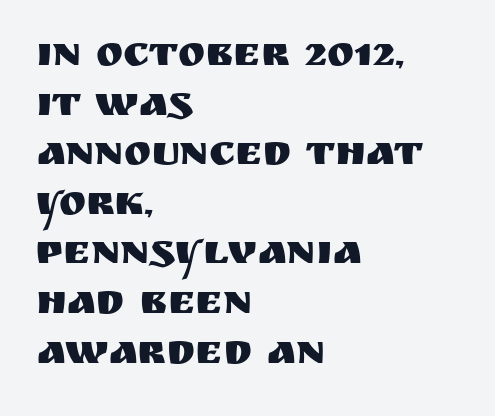
{"serif": "no", "italic": "no", "width": "normal", "stroke_contrast": "medium", "x_height": "large", "monospaced": "no", "underline": "no", "align": "left", "line_spacing_ratio": 1.21, "letter_spacing": "normal", "letter_spacing_em": 0.0, "glyph_px": 41}
